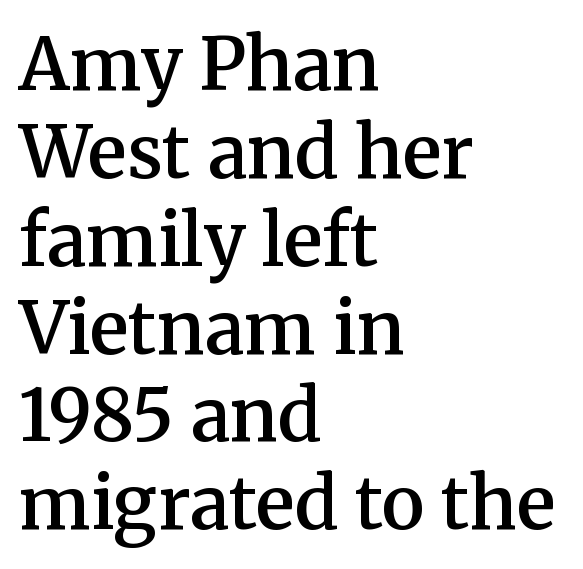
The image shows 72 px semibold serif type, upright; set left-aligned, line spacing 1.22x, normal letter spacing, not underlined; medium stroke contrast and a medium x-height.
